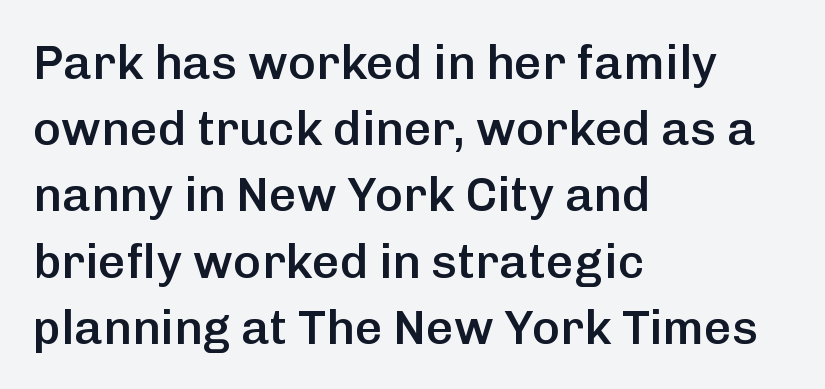
The image shows 48 px semibold sans-serif type, upright; set left-aligned, normal line spacing (1.38x), normal letter spacing, not underlined; low stroke contrast and a medium x-height.
